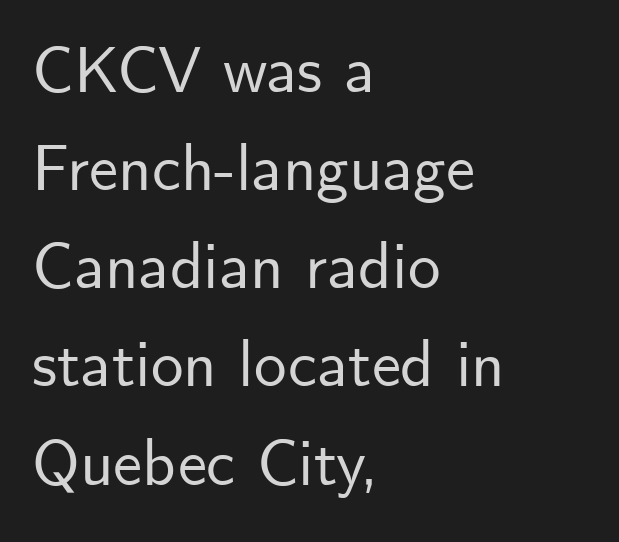
Is this a sans? Yes — the strokes have no serifs. All the whitespace from short lines collects on the right. Descender tails drop into unmarked territory. The line-height multiplier appears to be the usual default. Every character sits straight up, as roman type does.
